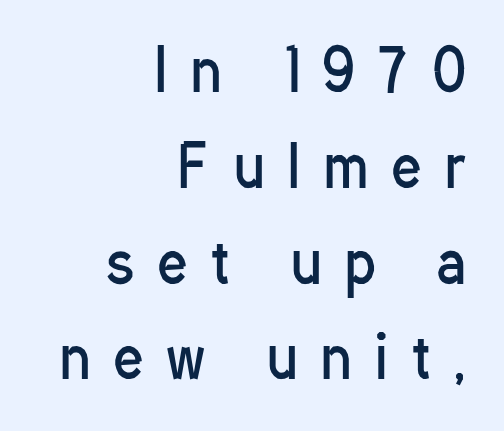
Q: Is the text bold? A: No.
Q: Is the text italic (slanted)? A: No, it is upright.
Q: Is the typeface a serif or a sans-serif typeface? A: Sans-serif.
Q: Is the text underlined? A: No.
Q: How is the paragraph aligned? A: Right-aligned.
Q: Is the spacing between letters normal or unusually wide? A: Unusually wide.
Q: Is the spacing between lines tight, normal or loose? A: Normal.
Q: Width (condensed, normal, or wide)? A: Condensed.
Q: Stroke contrast? A: Low.
Q: x-height? A: Medium.
Q: Monospaced? A: No.
